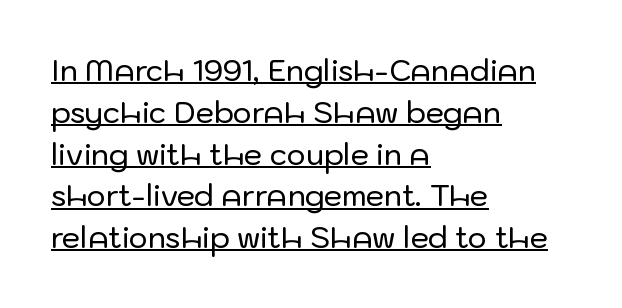
Q: Is the text italic (slanted)? A: No, it is upright.
Q: Is the typeface a serif or a sans-serif typeface? A: Sans-serif.
Q: Is the text underlined? A: Yes.
Q: How is the paragraph aligned? A: Left-aligned.
Q: Is the spacing between letters normal or unusually wide? A: Normal.
Q: Is the spacing between lines tight, normal or loose? A: Normal.
Q: Width (condensed, normal, or wide)? A: Normal.
Q: Stroke contrast? A: Low.
Q: x-height? A: Medium.
Q: Monospaced? A: No.
